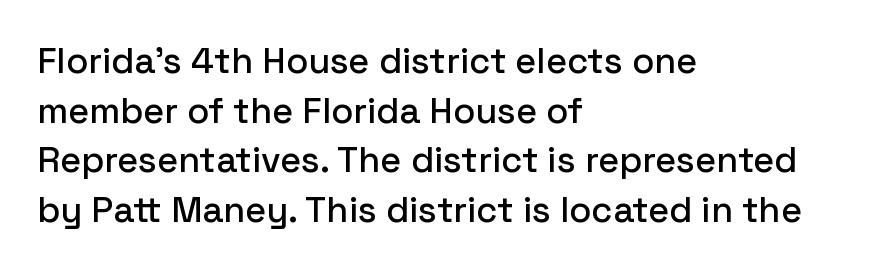
Q: Is the text italic (slanted)? A: No, it is upright.
Q: Is the typeface a serif or a sans-serif typeface? A: Sans-serif.
Q: Is the text underlined? A: No.
Q: How is the paragraph aligned? A: Left-aligned.
Q: Is the spacing between letters normal or unusually wide? A: Normal.
Q: Is the spacing between lines tight, normal or loose? A: Normal.
Q: Width (condensed, normal, or wide)? A: Normal.
Q: Stroke contrast? A: Low.
Q: x-height? A: Medium.
Q: Monospaced? A: No.
